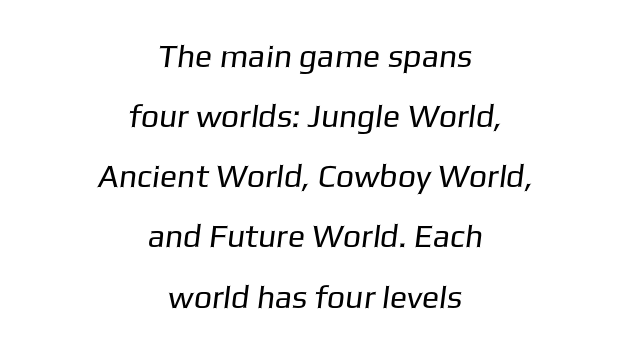
The image shows 32 px regular-weight sans-serif type; set centered, line spacing 1.88x, normal letter spacing, not underlined; low stroke contrast and a medium x-height.
